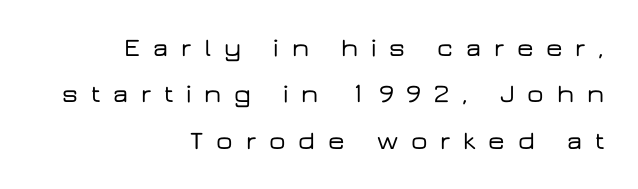
This is roman type, the default non-slanted kind. The ragged edge is on the left, which tells us the setting is flush right. The tracking jumps out immediately: characters are airy and widely separated. Decoration check: the copy has no underline.
